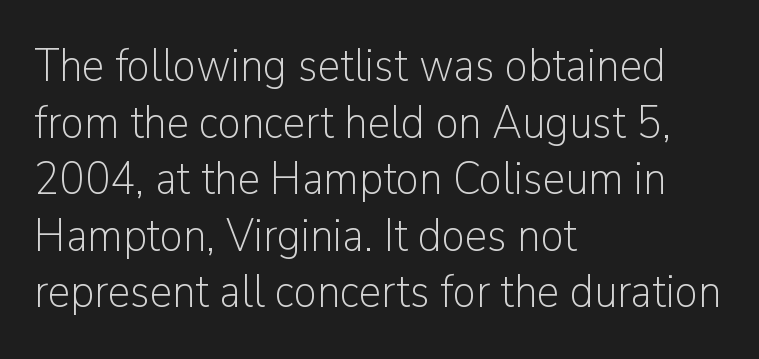
The image shows 46 px light sans-serif type, upright; set left-aligned, line spacing 1.23x, normal letter spacing, not underlined; low stroke contrast and a medium x-height.
